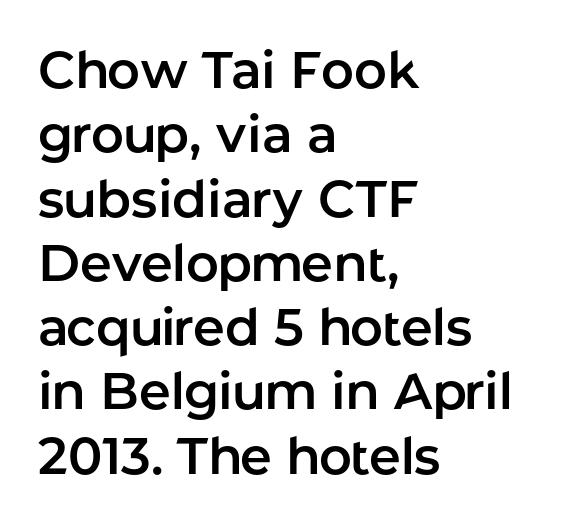
The image shows 51 px sans-serif type, upright; set left-aligned, normal line spacing (1.26x), normal letter spacing, not underlined; low stroke contrast and a medium x-height.
